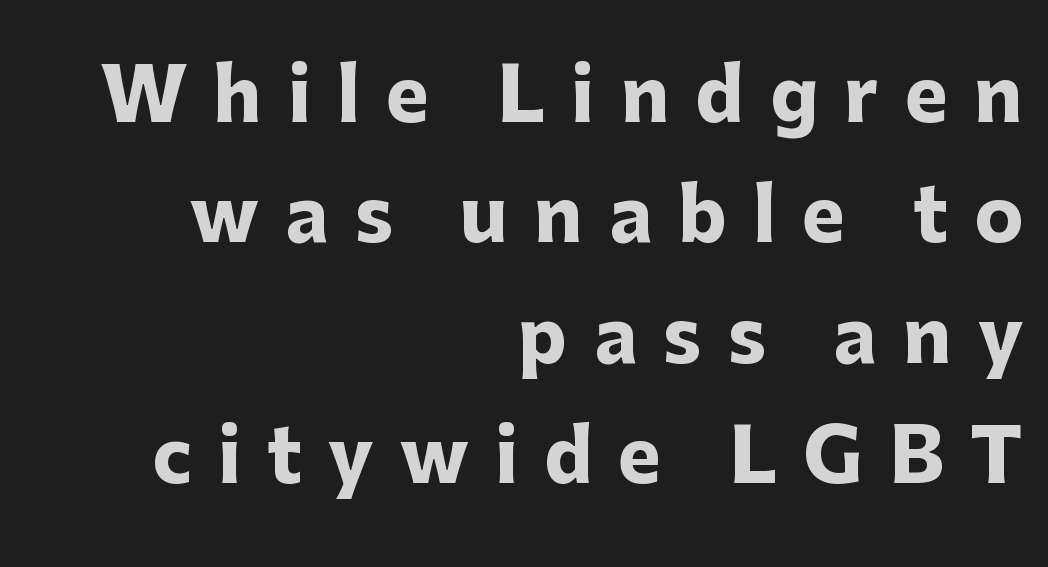
The letters stand straight up with perfectly vertical stems. Words float on clear page, feet unadorned. Do the characters align in a grid? No, the font is proportional. This sample uses expanded letter spacing, leaving extra air between glyphs. This block has exactly the height ordinary leading produces.
